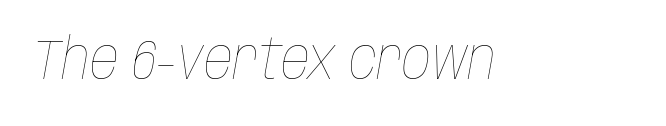
Q: Is the text bold? A: No.
Q: Is the text italic (slanted)? A: Yes, it leans right by about 10 degrees.
Q: Is the text underlined? A: No.
Q: Is the spacing between letters normal or unusually wide? A: Normal.
Q: Width (condensed, normal, or wide)? A: Condensed.
Q: Stroke contrast? A: Low.
Q: x-height? A: Large.
Q: Monospaced? A: No.
